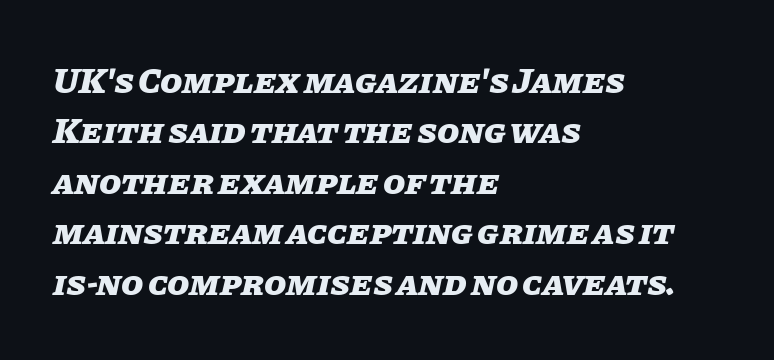
If you drew a ruler down the left edge, every line would touch it. Each letter keeps its own natural width here, so spacing adapts to shape. On the weight axis this lands at bold, roughly 700. Nobody drew a line under any word here. There is no visible air inserted between adjacent glyphs.
